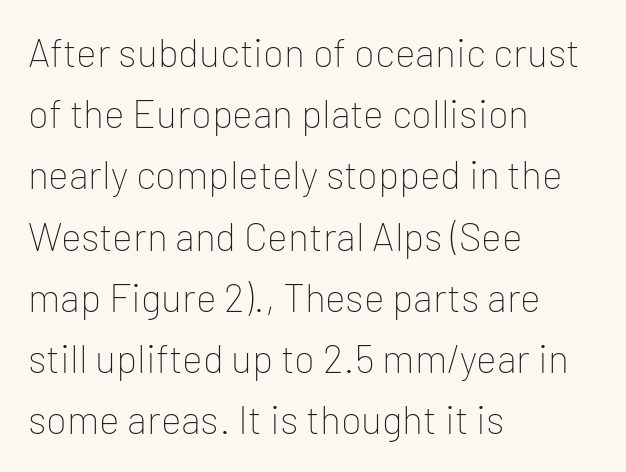
The designer left line spacing at the default. Here the designer chose a conventional face with non-uniform glyph widths. Spacing between characters is what you'd get straight out of the box. Observe the absence of serifs on each vertical stroke in this sample. This rendering features lettering with no underline. The rag falls on the right side of this text block.
